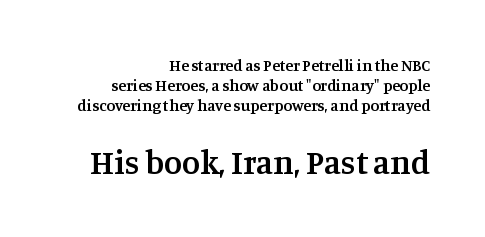
The designer went with a serif here, giving each stem small feet. Short note: letters normally spaced. Notice how the passage keeps a crisp vertical edge on the right only. Bigger letters appear in the bottom chunk; the top chunk is reduced. The letters are semibold — heavier than regular but short of a full bold. Spacing verdict: proportional, widths tailored to each character.
